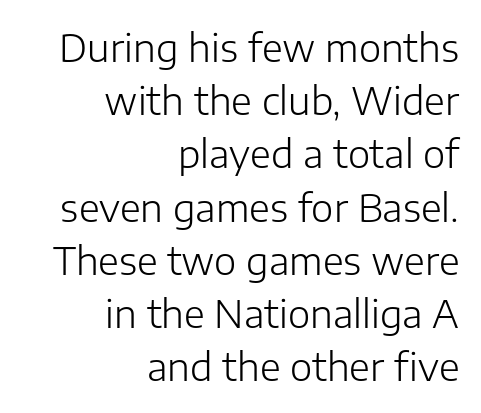
Regular leading. These lines are rendered in a variable-pitch font. Is the block centered? No — it sits flush against the right margin. Words float on clear page, feet unadorned. The strokes carry an ordinary text weight at most. The rendering shows plain stroke endings on the letterforms — a sans-serif design.
